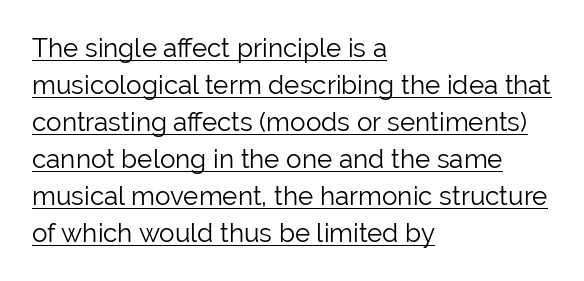
Q: Is the text bold? A: No.
Q: Is the text italic (slanted)? A: No, it is upright.
Q: Is the text underlined? A: Yes.
Q: How is the paragraph aligned? A: Left-aligned.
Q: Is the spacing between letters normal or unusually wide? A: Normal.
Q: Is the spacing between lines tight, normal or loose? A: Normal.
